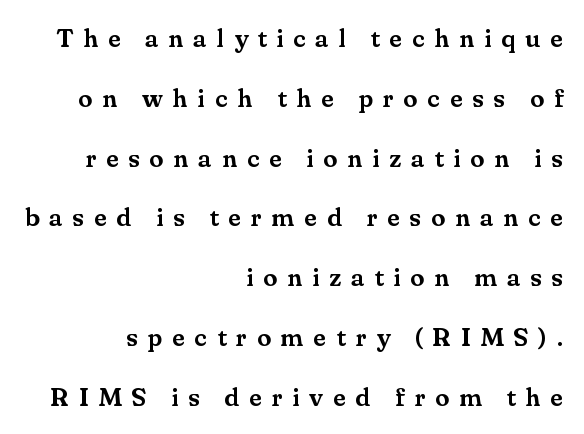
{"italic": "no", "underline": "no", "align": "right", "line_spacing": "loose", "line_spacing_ratio": 2.3, "letter_spacing": "wide", "letter_spacing_em": 0.37, "glyph_px": 26}
